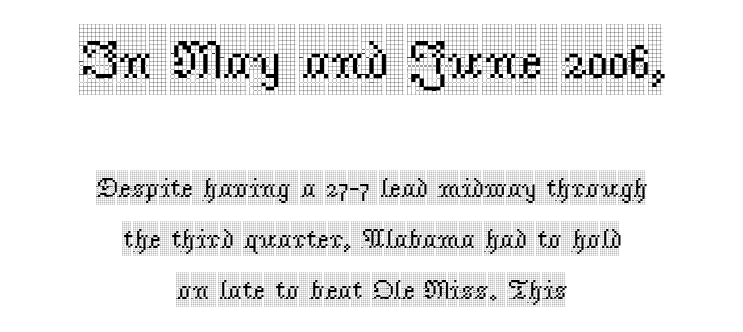
{"serif": "yes", "italic": "no", "width": "condensed", "x_height": "large", "monospaced": "no", "underline": "no", "align": "center", "line_spacing": "loose", "line_spacing_ratio": 1.9, "letter_spacing": "normal", "letter_spacing_em": 0.0, "larger_block": "first", "size_ratio": 2.0, "glyph_px": 54}
